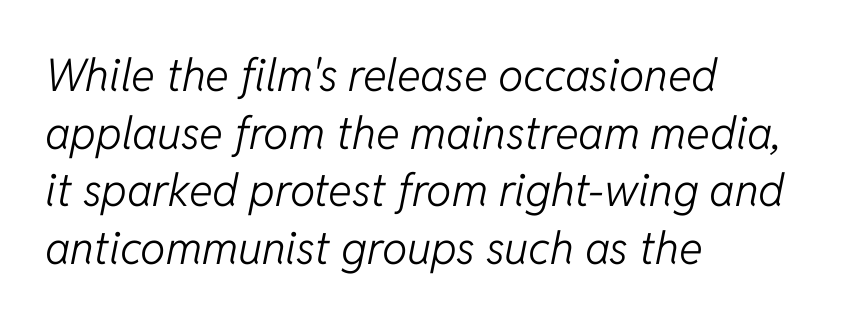
A typesetter would call this zero additional tracking. The block of text has a typical density, with ordinary space between rows. Alignment: flush left. Compared with ordinary roman type, these characters are visibly tilted. Looks like regular typesetting: each glyph gets only the width it needs. The gap between lines stays unmarked.
